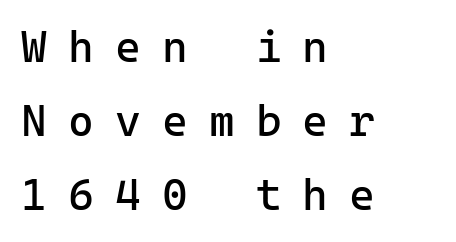
Display-style spreading of the glyphs; the letterfit is very open. Interline gaps are of average width in this sample. This sample uses a sans-serif face. Think standard paragraph weight, or any step lighter than that. Here the designer chose a console-style face with uniform glyph widths. The lines are quadded left.
